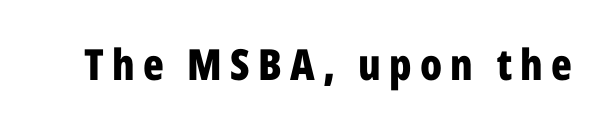
Q: Is the text bold? A: Yes.
Q: Is the text italic (slanted)? A: No, it is upright.
Q: Is the typeface a serif or a sans-serif typeface? A: Sans-serif.
Q: Is the text underlined? A: No.
Q: Width (condensed, normal, or wide)? A: Condensed.
Q: Stroke contrast? A: Low.
Q: x-height? A: Medium.
Q: Monospaced? A: No.
